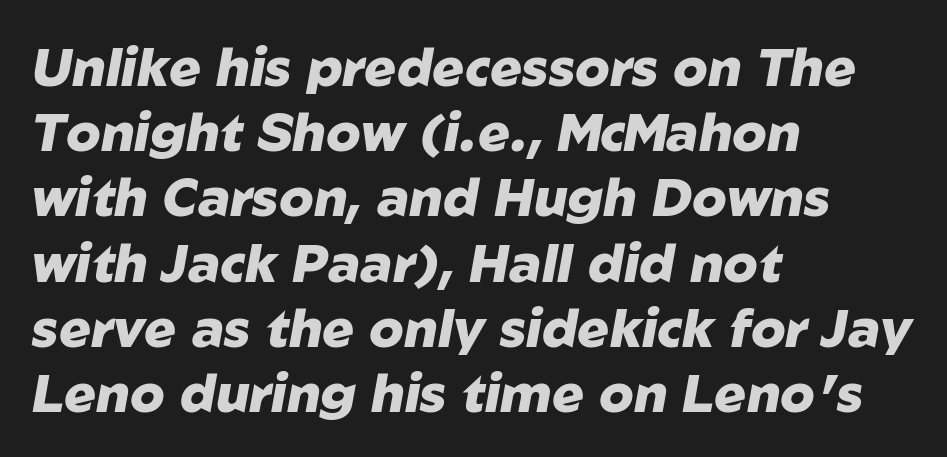
{"italic": "yes", "lean": "right", "slant_degrees": 10, "bold": "yes", "weight": "heavy", "width": "normal", "stroke_contrast": "low", "x_height": "medium", "monospaced": "no", "underline": "no", "align": "left", "line_spacing_ratio": 1.23, "letter_spacing": "normal", "letter_spacing_em": 0.0, "glyph_px": 53}
